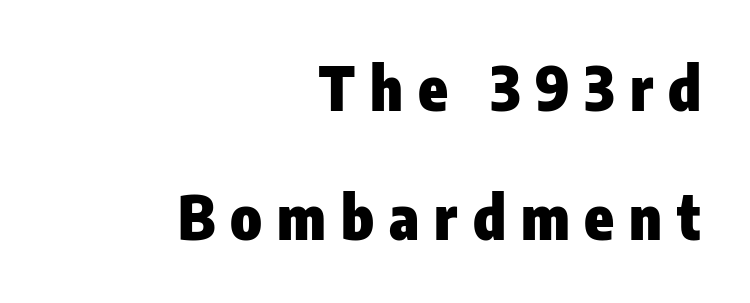
{"serif": "no", "italic": "no", "bold": "yes", "weight": "heavy", "width": "condensed", "stroke_contrast": "low", "x_height": "medium", "monospaced": "no", "underline": "no", "align": "right", "line_spacing": "loose", "line_spacing_ratio": 2.15, "letter_spacing": "wide", "letter_spacing_em": 0.25, "glyph_px": 60}
